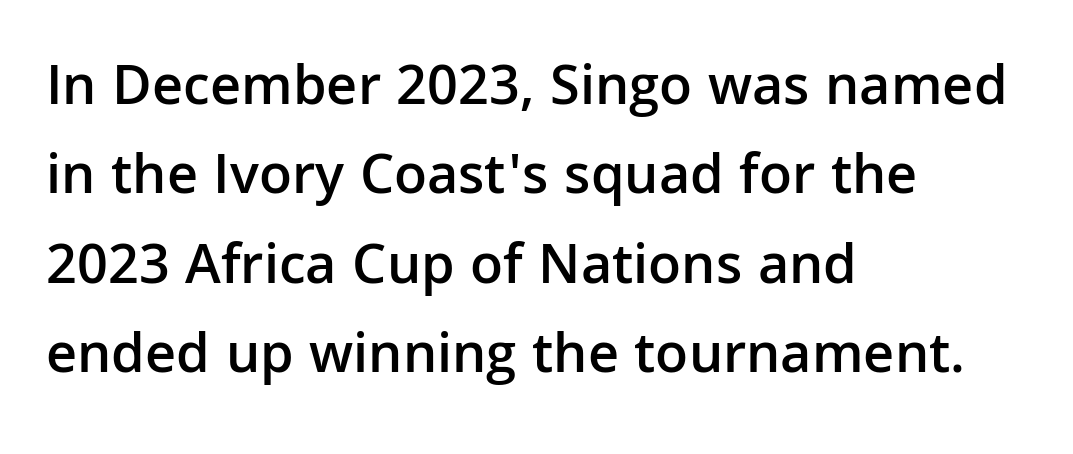
The image shows 58 px semibold sans-serif type, upright; set left-aligned, normal line spacing (1.54x), normal letter spacing, not underlined; low stroke contrast and a medium x-height.
